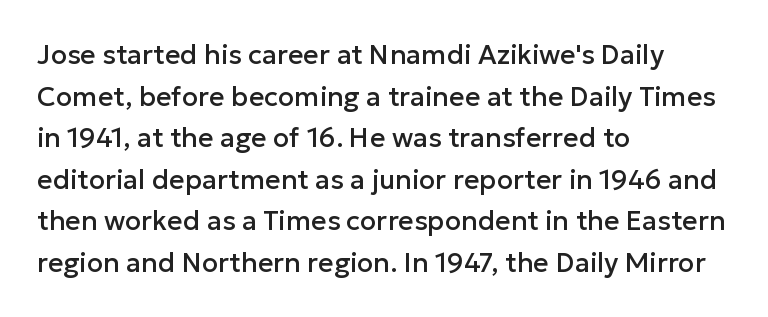
The image shows 27 px text type, upright; set left-aligned, normal line spacing (1.54x), normal letter spacing, not underlined.
